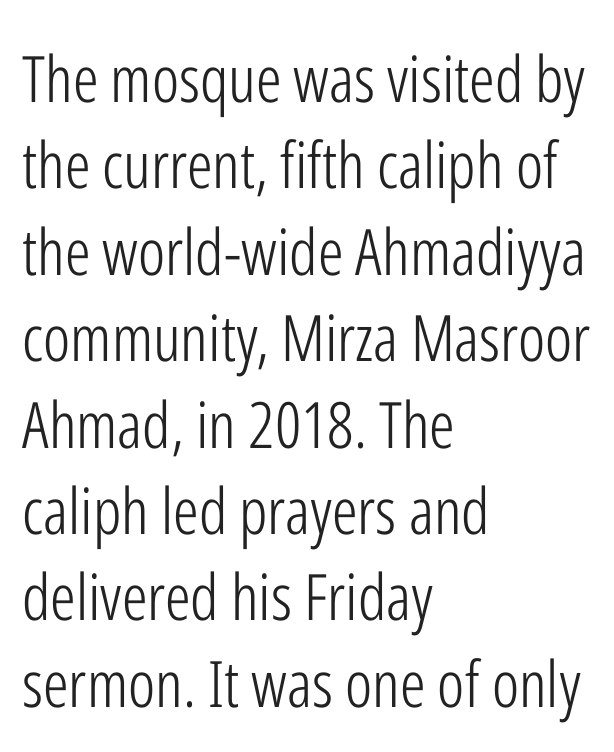
Q: Is the text bold? A: No.
Q: Is the text italic (slanted)? A: No, it is upright.
Q: Is the typeface a serif or a sans-serif typeface? A: Sans-serif.
Q: Is the text underlined? A: No.
Q: How is the paragraph aligned? A: Left-aligned.
Q: Is the spacing between letters normal or unusually wide? A: Normal.
Q: Is the spacing between lines tight, normal or loose? A: Normal.
Q: Width (condensed, normal, or wide)? A: Condensed.
Q: Stroke contrast? A: Low.
Q: x-height? A: Medium.
Q: Monospaced? A: No.
